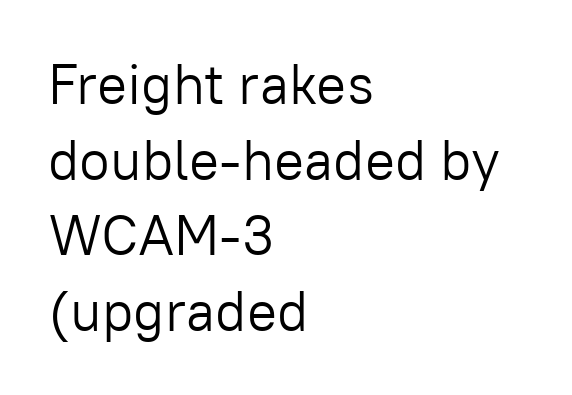
Q: Is the text bold? A: No.
Q: Is the text italic (slanted)? A: No, it is upright.
Q: Is the typeface a serif or a sans-serif typeface? A: Sans-serif.
Q: Is the text underlined? A: No.
Q: How is the paragraph aligned? A: Left-aligned.
Q: Is the spacing between letters normal or unusually wide? A: Normal.
Q: Is the spacing between lines tight, normal or loose? A: Normal.
Q: Width (condensed, normal, or wide)? A: Normal.
Q: Stroke contrast? A: Low.
Q: x-height? A: Medium.
Q: Monospaced? A: No.
